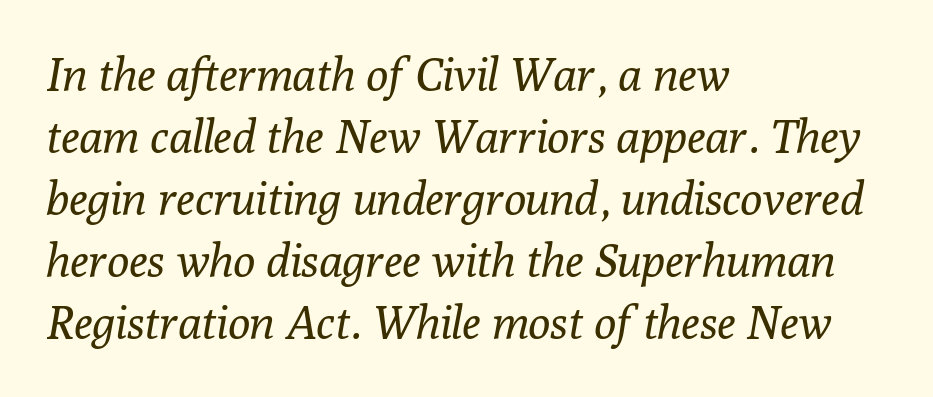
The image shows 46 px regular-weight serif type, italic (leaning right); set left-aligned, normal line spacing (1.35x), normal letter spacing, not underlined; low stroke contrast and a medium x-height.
